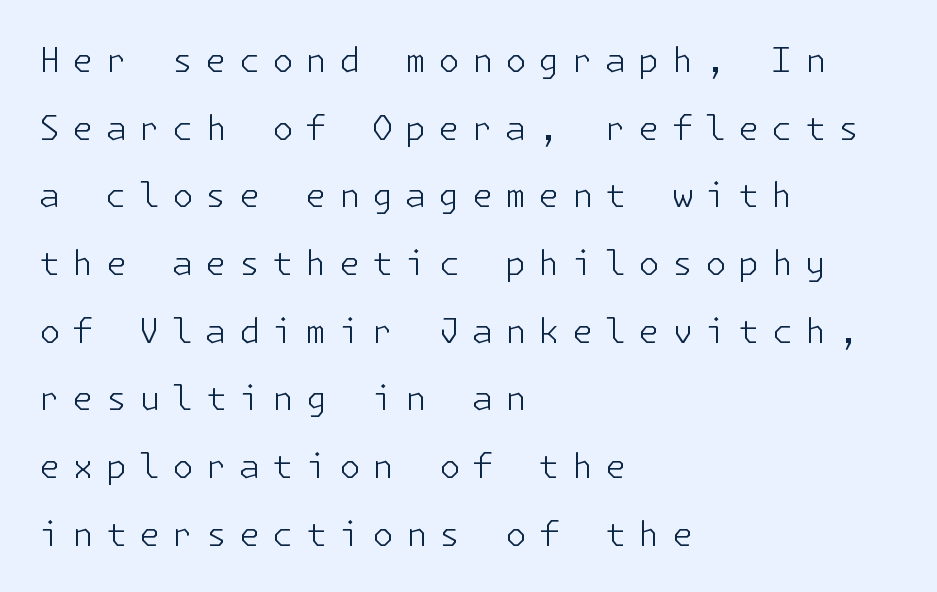
Q: Is the text bold? A: No.
Q: Is the text italic (slanted)? A: No, it is upright.
Q: Is the typeface a serif or a sans-serif typeface? A: Sans-serif.
Q: Is the text underlined? A: No.
Q: How is the paragraph aligned? A: Left-aligned.
Q: Is the spacing between letters normal or unusually wide? A: Unusually wide.
Q: Is the spacing between lines tight, normal or loose? A: Loose.
Q: Width (condensed, normal, or wide)? A: Normal.
Q: Stroke contrast? A: Low.
Q: x-height? A: Medium.
